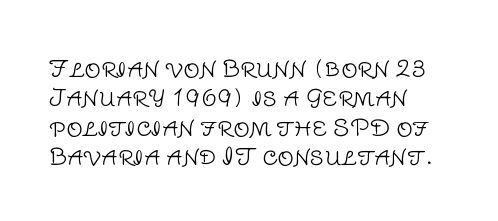
{"bold": "no", "underline": "no", "align": "left", "line_spacing": "normal", "line_spacing_ratio": 1.28, "letter_spacing": "normal", "letter_spacing_em": 0.0, "glyph_px": 23}
